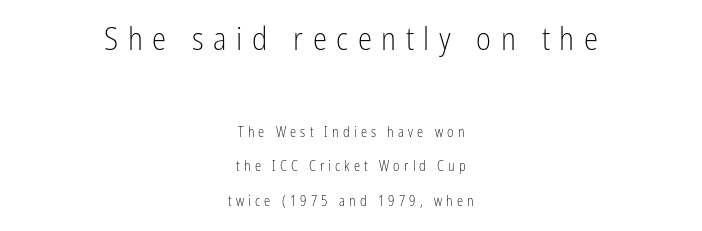
Q: Is the text bold? A: No.
Q: Is the text italic (slanted)? A: No, it is upright.
Q: Is the typeface a serif or a sans-serif typeface? A: Sans-serif.
Q: Is the text underlined? A: No.
Q: How is the paragraph aligned? A: Centered.
Q: Is the spacing between letters normal or unusually wide? A: Unusually wide.
Q: Is the spacing between lines tight, normal or loose? A: Loose.
Q: Which block of text is set in a larger size, the first (top) or the second (bottom)? A: The first (top) one.
Q: Width (condensed, normal, or wide)? A: Condensed.
Q: Stroke contrast? A: Low.
Q: x-height? A: Medium.
Q: Monospaced? A: No.
